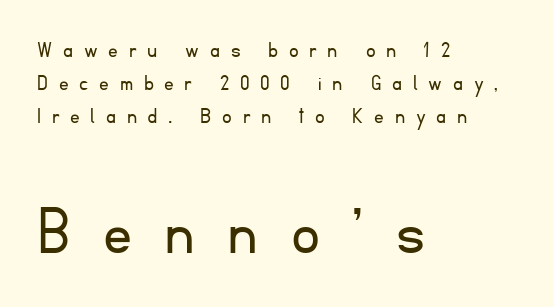
Q: Is the text bold? A: No.
Q: Is the text italic (slanted)? A: No, it is upright.
Q: Is the typeface a serif or a sans-serif typeface? A: Sans-serif.
Q: Is the text underlined? A: No.
Q: How is the paragraph aligned? A: Left-aligned.
Q: Is the spacing between letters normal or unusually wide? A: Unusually wide.
Q: Is the spacing between lines tight, normal or loose? A: Normal.
Q: Which block of text is set in a larger size, the first (top) or the second (bottom)? A: The second (bottom) one.
Q: Width (condensed, normal, or wide)? A: Normal.
Q: Stroke contrast? A: Low.
Q: x-height? A: Small.
Q: Monospaced? A: No.
